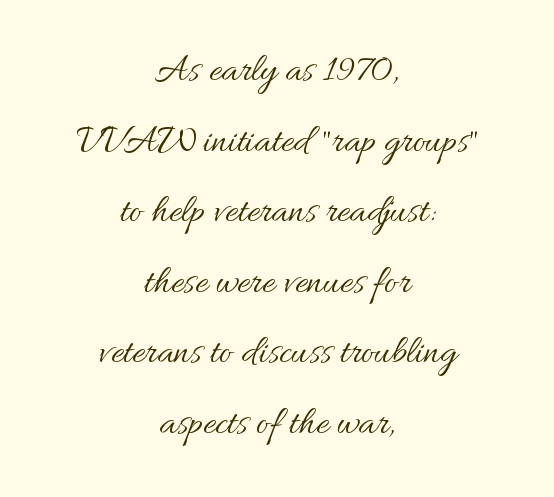
{"bold": "no", "weight": "regular", "width": "normal", "stroke_contrast": "medium", "x_height": "small", "monospaced": "no", "underline": "no", "align": "center", "line_spacing_ratio": 1.81, "letter_spacing": "normal", "letter_spacing_em": 0.0, "glyph_px": 39}
